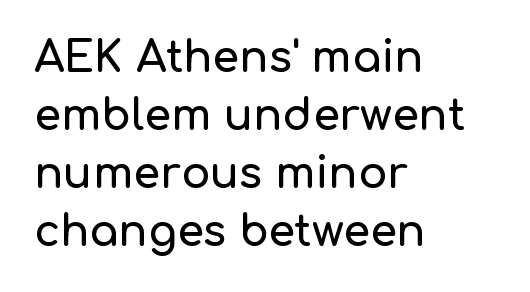
The image shows 43 px sans-serif type, upright; set left-aligned, normal line spacing (1.35x), normal letter spacing, not underlined; low stroke contrast and a medium x-height.
